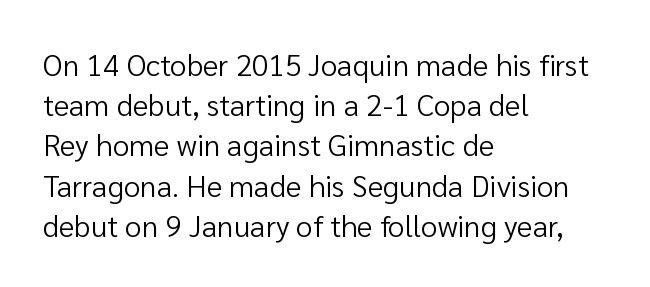
Q: Is the text bold? A: No.
Q: Is the text italic (slanted)? A: No, it is upright.
Q: Is the typeface a serif or a sans-serif typeface? A: Sans-serif.
Q: Is the text underlined? A: No.
Q: How is the paragraph aligned? A: Left-aligned.
Q: Is the spacing between letters normal or unusually wide? A: Normal.
Q: Is the spacing between lines tight, normal or loose? A: Normal.
Q: Width (condensed, normal, or wide)? A: Normal.
Q: Stroke contrast? A: Low.
Q: x-height? A: Medium.
Q: Monospaced? A: No.
